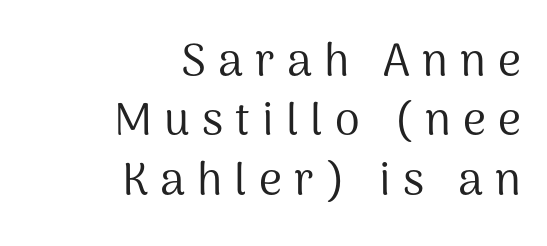
Q: Is the text bold? A: No.
Q: Is the text italic (slanted)? A: No, it is upright.
Q: Is the typeface a serif or a sans-serif typeface? A: Sans-serif.
Q: Is the text underlined? A: No.
Q: How is the paragraph aligned? A: Right-aligned.
Q: Is the spacing between letters normal or unusually wide? A: Unusually wide.
Q: Is the spacing between lines tight, normal or loose? A: Normal.
Q: Width (condensed, normal, or wide)? A: Normal.
Q: Stroke contrast? A: Medium.
Q: x-height? A: Medium.
Q: Monospaced? A: No.
